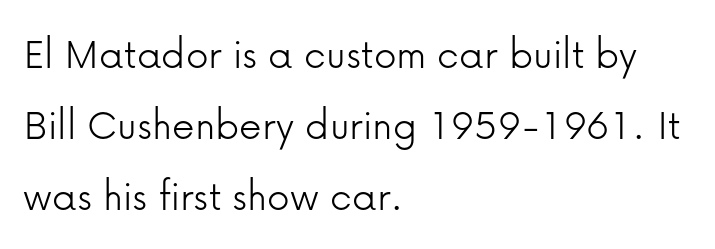
{"serif": "no", "italic": "no", "bold": "no", "weight": "light", "width": "normal", "stroke_contrast": "low", "x_height": "medium", "monospaced": "no", "underline": "no", "align": "left", "line_spacing": "normal", "line_spacing_ratio": 1.58, "letter_spacing": "normal", "letter_spacing_em": 0.0, "glyph_px": 45}
